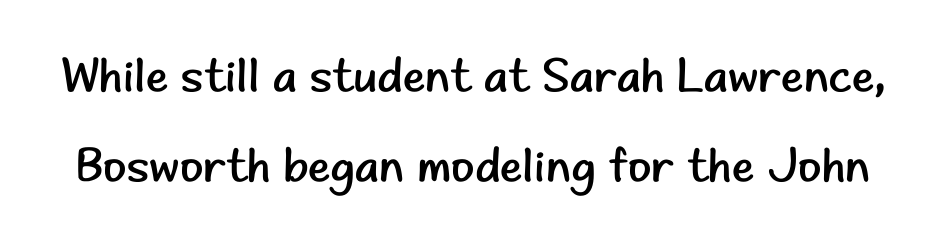
The image shows 48 px regular-weight sans-serif type, upright; set line spacing 1.88x, normal letter spacing, not underlined; low stroke contrast and a small x-height.
